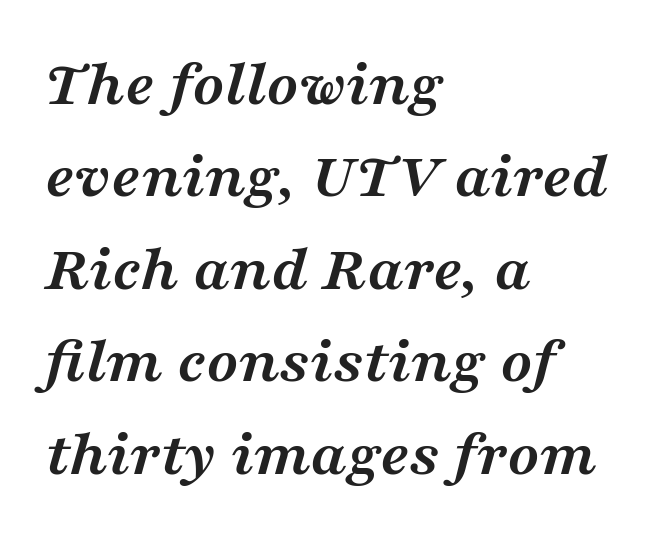
The rendering shows small feet on the letterforms — a serif design. The paragraph shown leans on its left margin. Glance below the letters and you will spot only blank space. Caption: bold face, heavy strokes. Varying glyph widths throughout — classic text-font behaviour.
